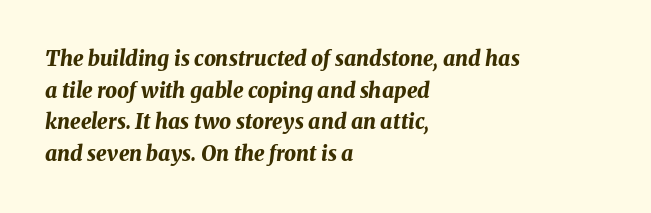
The image shows 21 px bold type, italic (leaning right); set left-aligned, normal line spacing (1.51x), normal letter spacing, not underlined.
